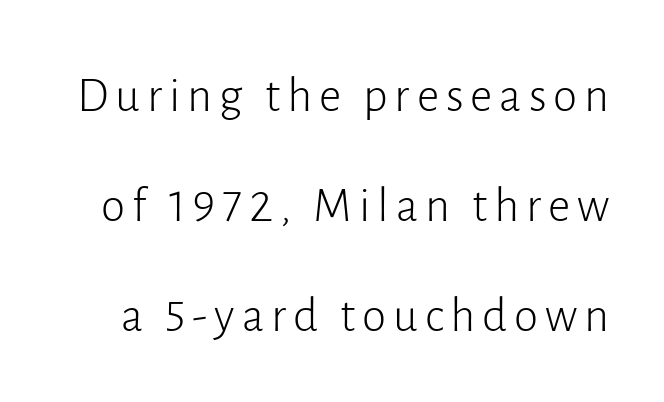
Q: Is the text bold? A: No.
Q: Is the text italic (slanted)? A: No, it is upright.
Q: Is the typeface a serif or a sans-serif typeface? A: Sans-serif.
Q: Is the text underlined? A: No.
Q: Is the spacing between lines tight, normal or loose? A: Loose.
Q: Width (condensed, normal, or wide)? A: Normal.
Q: Stroke contrast? A: Low.
Q: x-height? A: Medium.
Q: Monospaced? A: No.
